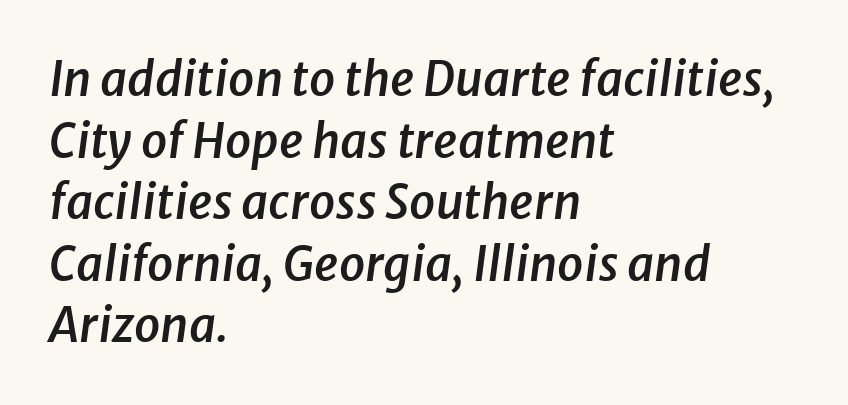
Q: Is the text bold? A: Semi-bold.
Q: Is the text italic (slanted)? A: Yes, it leans right by about 8 degrees.
Q: Is the text underlined? A: No.
Q: How is the paragraph aligned? A: Left-aligned.
Q: Is the spacing between letters normal or unusually wide? A: Normal.
Q: Is the spacing between lines tight, normal or loose? A: Normal.
Q: Width (condensed, normal, or wide)? A: Normal.
Q: Stroke contrast? A: Low.
Q: x-height? A: Medium.
Q: Monospaced? A: No.
